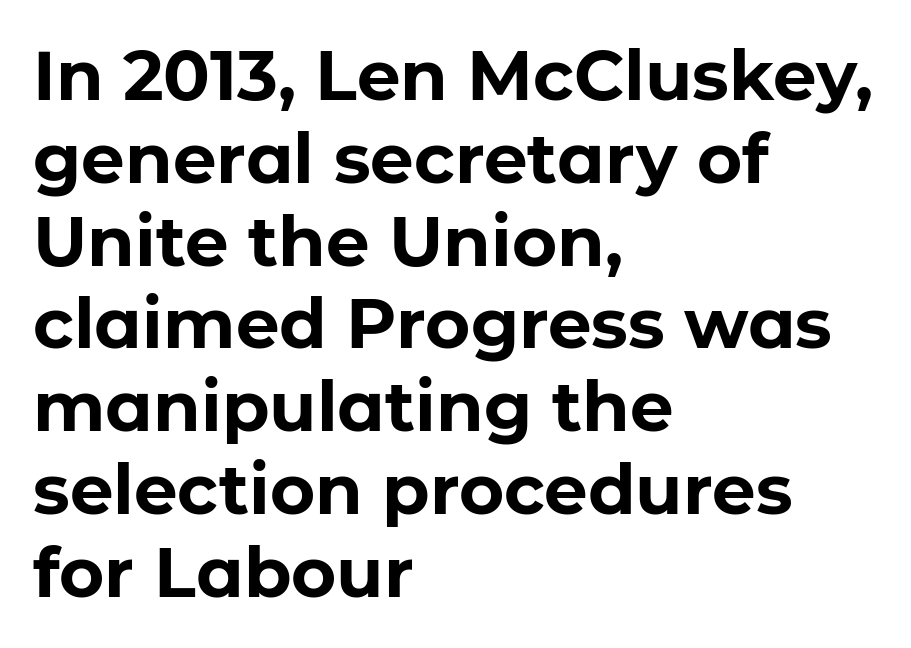
{"serif": "no", "italic": "no", "bold": "yes", "weight": "bold", "width": "normal", "stroke_contrast": "low", "x_height": "medium", "monospaced": "no", "underline": "no", "align": "left", "line_spacing_ratio": 1.2, "letter_spacing": "normal", "letter_spacing_em": 0.0, "glyph_px": 69}
